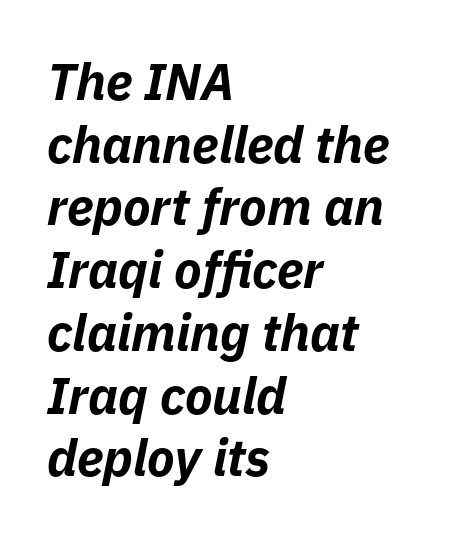
The image shows 51 px bold type, italic (leaning right); set left-aligned, line spacing 1.23x, normal letter spacing, not underlined; low stroke contrast and a medium x-height.
